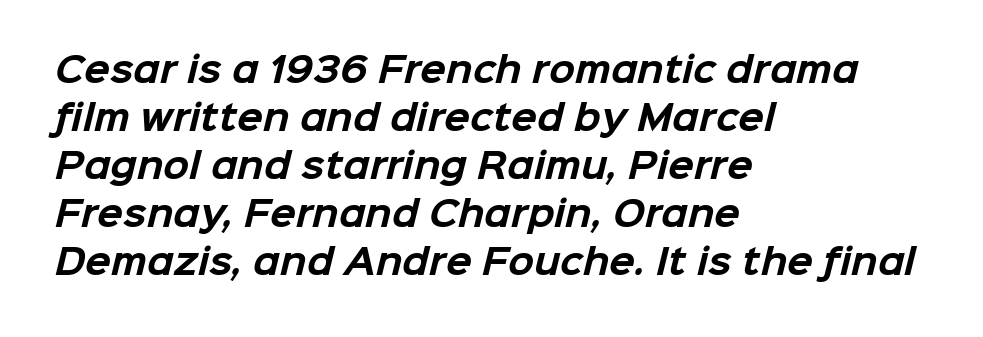
Caption: multi-line text, flush left, ragged right. How are the letters spaced? Ordinarily, with no added tracking. Horizontal bands of white between lines are of average thickness. A full-strength bold gives these letters their thick strokes.
